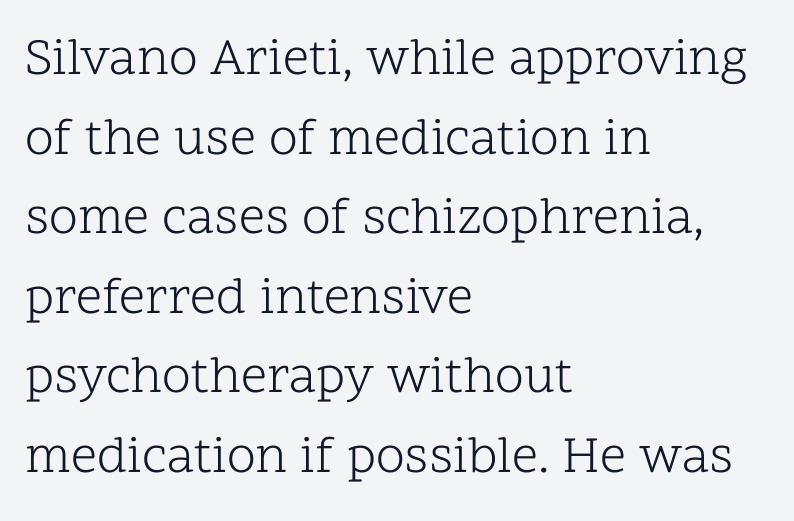
{"serif": "yes", "italic": "no", "bold": "no", "weight": "light", "width": "normal", "stroke_contrast": "low", "x_height": "medium", "monospaced": "no", "underline": "no", "align": "left", "line_spacing": "normal", "line_spacing_ratio": 1.53, "letter_spacing": "normal", "letter_spacing_em": 0.0, "glyph_px": 52}
